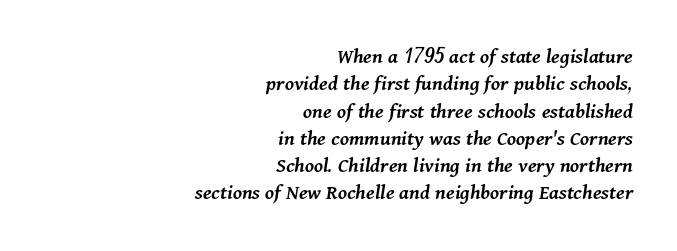
The image shows 22 px text type, italic (leaning right); set right-aligned, line spacing 1.24x, normal letter spacing, not underlined.
